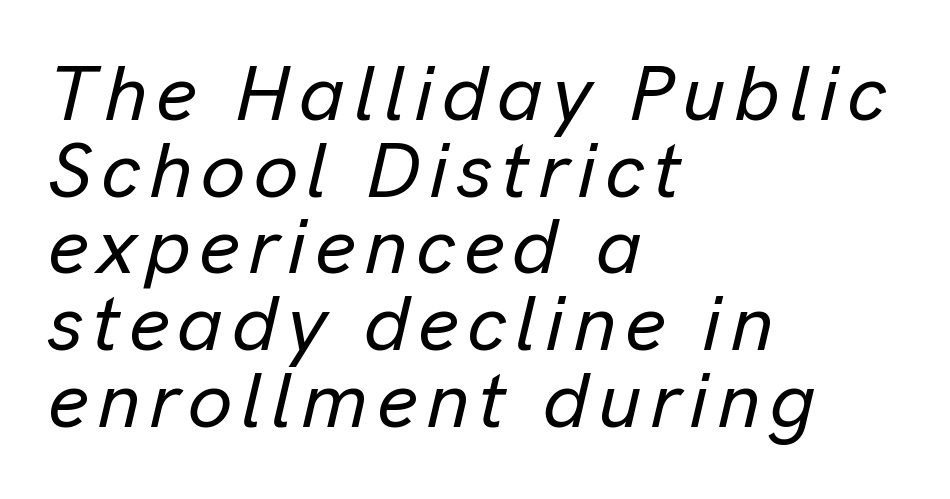
The image shows 79 px text type, italic (leaning right); set left-aligned, tight line spacing (0.97x), not underlined; low stroke contrast and a medium x-height.
